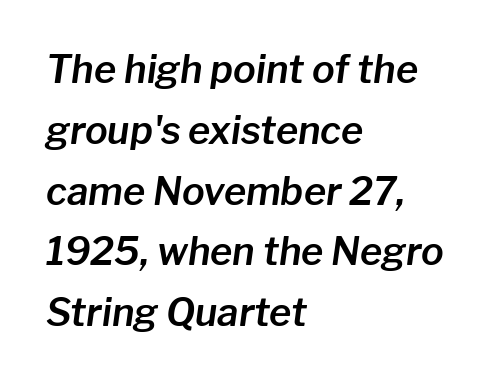
The image shows 38 px text type, italic (leaning right); set left-aligned, normal line spacing (1.6x), normal letter spacing, not underlined; low stroke contrast and a medium x-height.
